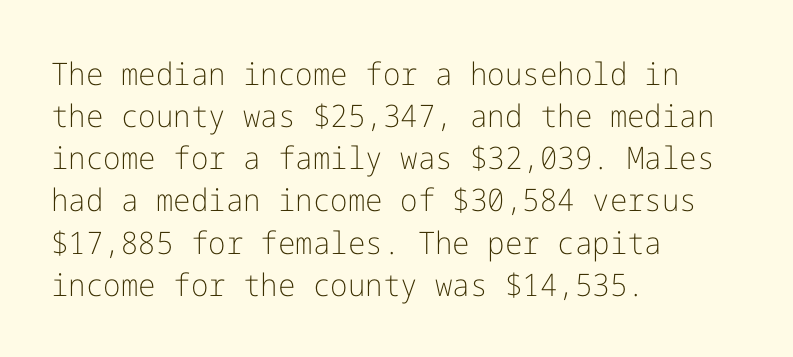
You could call the tracking neutral — neither tight nor loose. Do the letters lean? They stand straight. This rendering employs a face without finishing strokes, i.e., a sans-serif. Students, observe: this is what conventionally led text looks like. This sample is left-justified, so line endings fall wherever the words run out. This reads as an unemphasized weight, regular at the heaviest.
